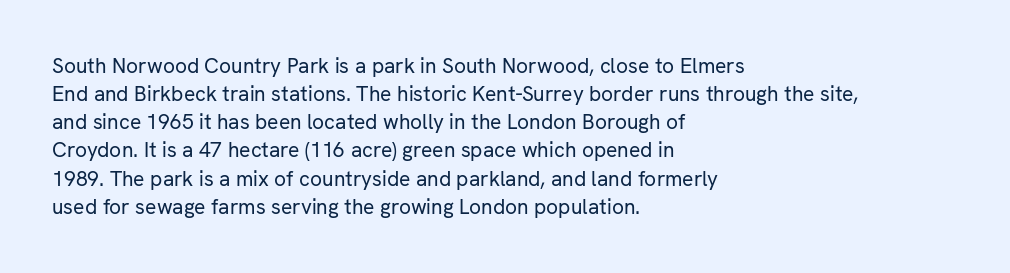
Q: Is the text bold? A: No.
Q: Is the text italic (slanted)? A: No, it is upright.
Q: Is the text underlined? A: No.
Q: How is the paragraph aligned? A: Left-aligned.
Q: Is the spacing between letters normal or unusually wide? A: Normal.
Q: Is the spacing between lines tight, normal or loose? A: Normal.
